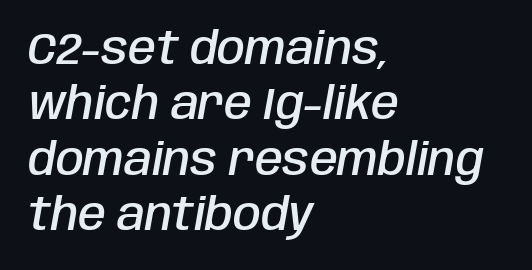
The image shows 45 px semibold, condensed type, italic (leaning right); set left-aligned, line spacing 1.23x, normal letter spacing, not underlined; low stroke contrast and a large x-height.
